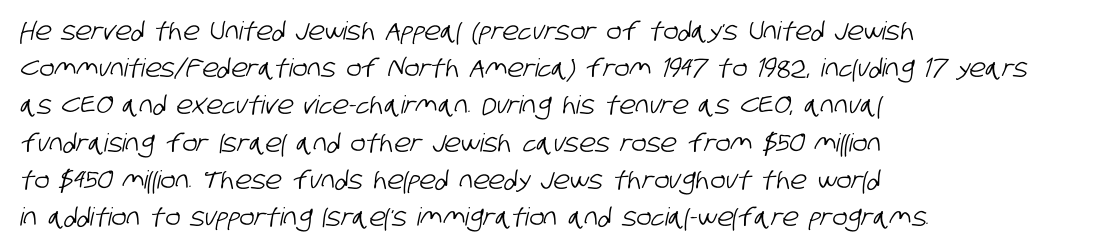
{"underline": "no", "align": "left", "line_spacing": "normal", "line_spacing_ratio": 1.49, "letter_spacing": "normal", "letter_spacing_em": 0.0, "glyph_px": 25}
